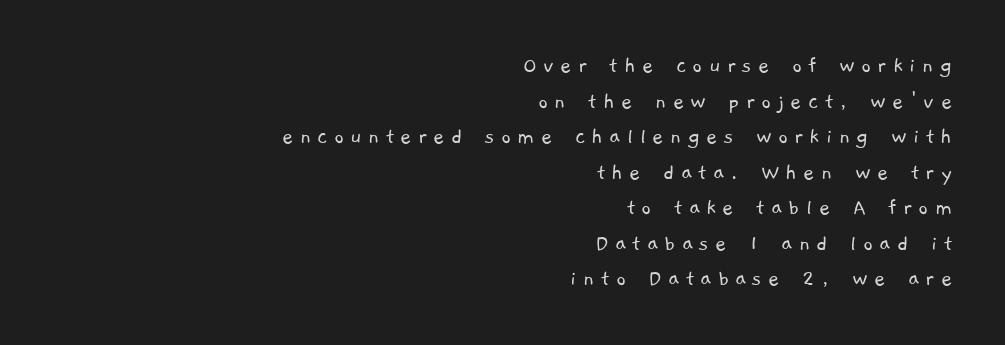
{"bold": "no", "underline": "no", "align": "right", "line_spacing": "normal", "line_spacing_ratio": 1.48, "letter_spacing": "wide", "letter_spacing_em": 0.26, "glyph_px": 24}
